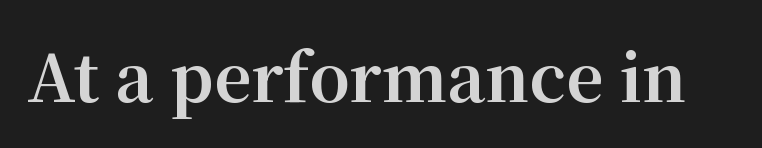
Ordinary non-slanted type is in use. Regarding serifs, this sample has them. The face used here is proportionally spaced, like ordinary book or web type. Nobody drew a line under any word here. I'd describe the lettering as bold — thick and assertive. The gaps between neighbouring characters are ordinary and unremarkable.
